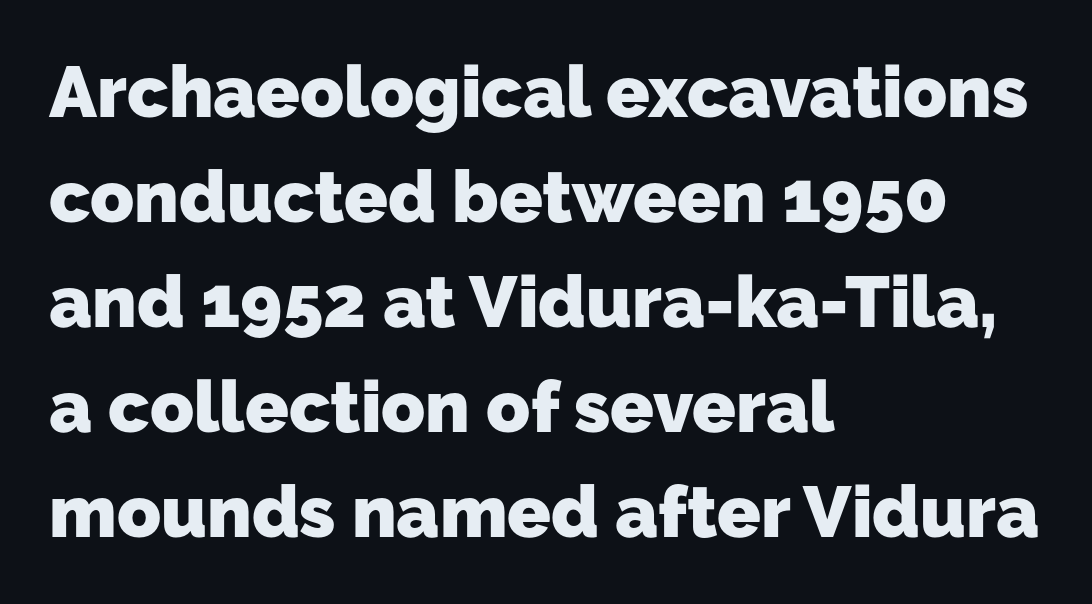
Clear beneath every line of the passage. Varying glyph widths throughout — classic text-font behaviour. The sample has been set heavy, in full bold. Left-aligned paragraph, ragged on the right.
